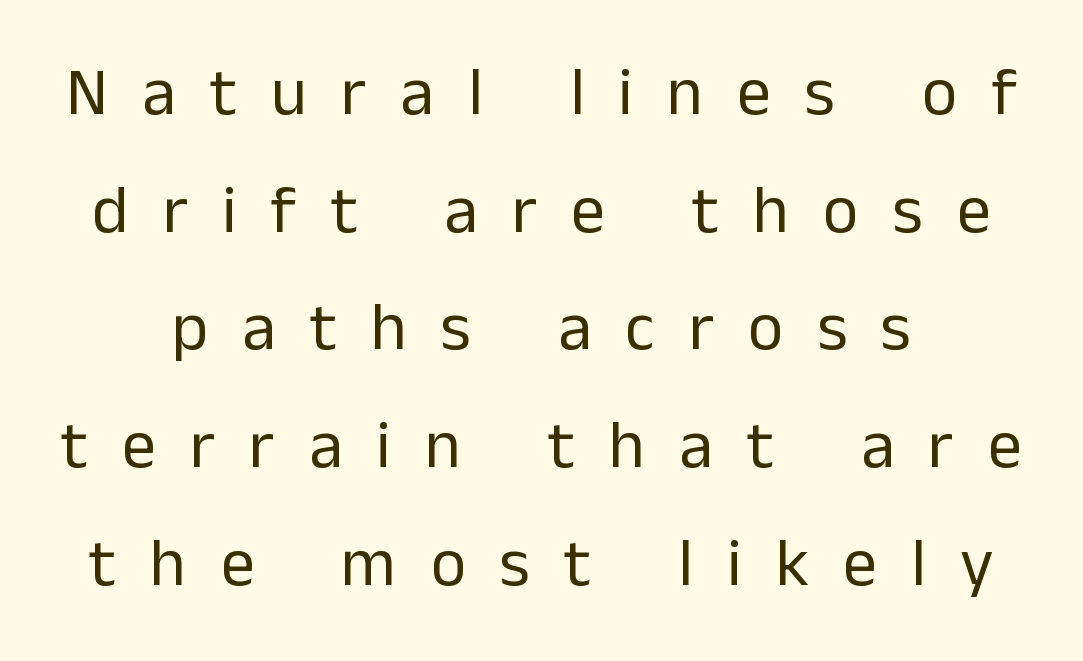
Q: Is the text bold? A: No.
Q: Is the text italic (slanted)? A: No, it is upright.
Q: Is the typeface a serif or a sans-serif typeface? A: Sans-serif.
Q: Is the text underlined? A: No.
Q: How is the paragraph aligned? A: Centered.
Q: Is the spacing between letters normal or unusually wide? A: Unusually wide.
Q: Width (condensed, normal, or wide)? A: Normal.
Q: Stroke contrast? A: Low.
Q: x-height? A: Medium.
Q: Monospaced? A: No.
